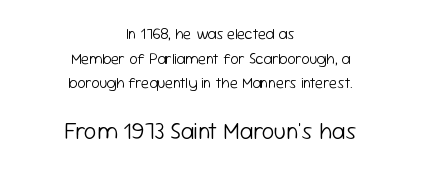
{"italic": "no", "bold": "no", "underline": "no", "align": "center", "line_spacing": "normal", "line_spacing_ratio": 1.64, "letter_spacing": "normal", "letter_spacing_em": 0.0, "larger_block": "second", "size_ratio": 1.53, "glyph_px": 23}
